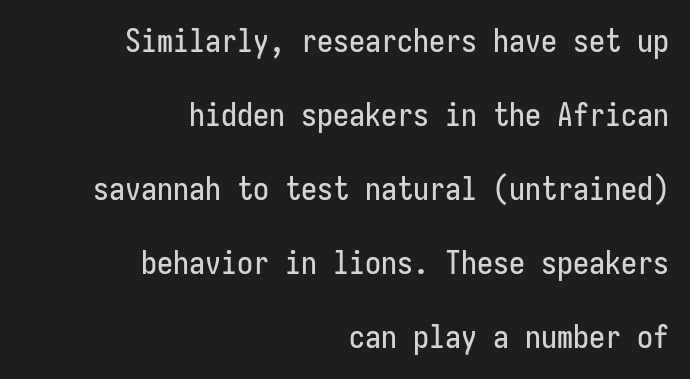
Q: Is the text italic (slanted)? A: No, it is upright.
Q: Is the typeface a serif or a sans-serif typeface? A: Sans-serif.
Q: Is the text underlined? A: No.
Q: How is the paragraph aligned? A: Right-aligned.
Q: Is the spacing between letters normal or unusually wide? A: Normal.
Q: Is the spacing between lines tight, normal or loose? A: Loose.
Q: Width (condensed, normal, or wide)? A: Condensed.
Q: Stroke contrast? A: Low.
Q: x-height? A: Medium.
Q: Monospaced? A: Yes.
